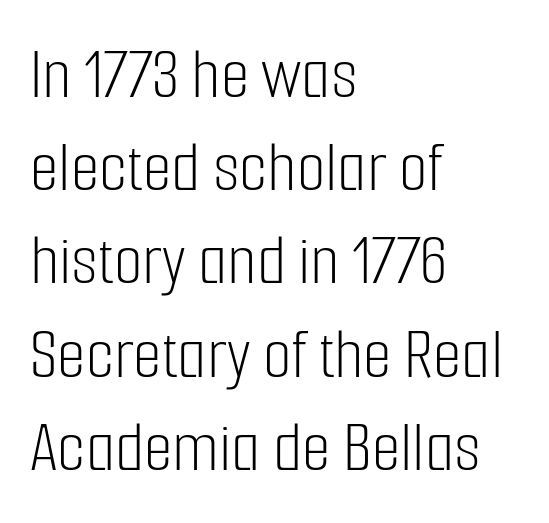
The image shows 74 px light, condensed sans-serif type, upright; set left-aligned, normal line spacing (1.26x), normal letter spacing, not underlined; low stroke contrast and a medium x-height.
